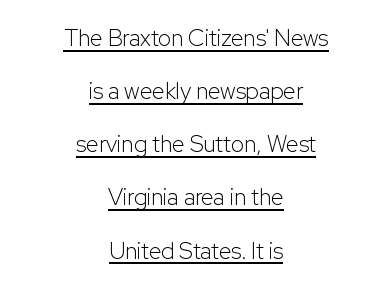
Counters stay open thanks to moderate or lighter strokes. Is the block centered? Yes — each line is placed symmetrically about the middle. What's the leading like? Stretched, with rows far apart. The horizontal fit of the characters is conventional and even. Nope, not italic — everything's standing straight. The glyphs are accompanied by a horizontal stroke just below them.
